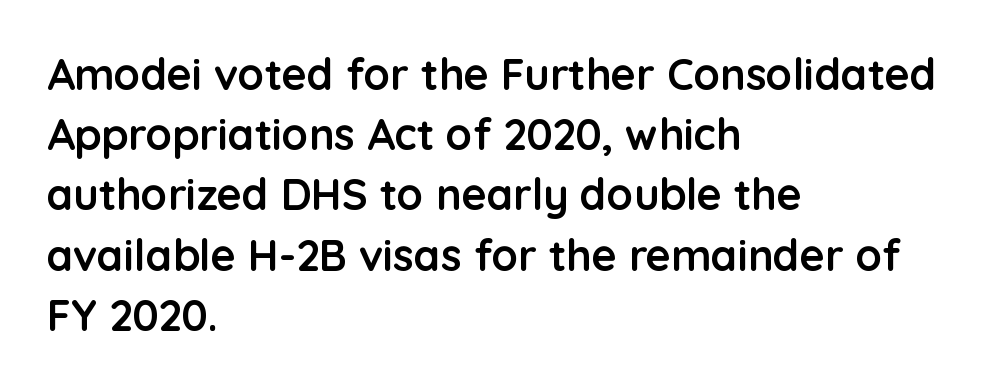
{"serif": "no", "italic": "no", "bold": "yes", "weight": "semibold", "width": "normal", "stroke_contrast": "low", "x_height": "medium", "monospaced": "no", "underline": "no", "align": "left", "line_spacing": "normal", "line_spacing_ratio": 1.4, "letter_spacing": "normal", "letter_spacing_em": 0.0, "glyph_px": 43}
